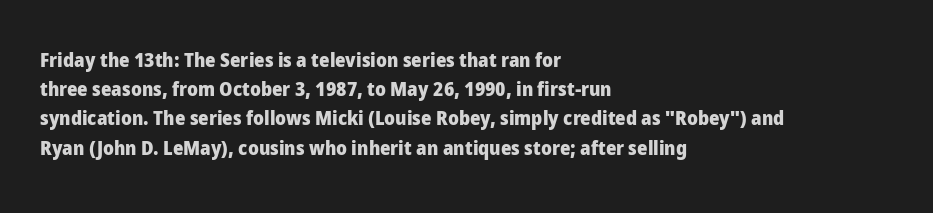
Q: Is the text bold? A: Yes.
Q: Is the text italic (slanted)? A: No, it is upright.
Q: Is the text underlined? A: No.
Q: How is the paragraph aligned? A: Left-aligned.
Q: Is the spacing between letters normal or unusually wide? A: Normal.
Q: Is the spacing between lines tight, normal or loose? A: Normal.
